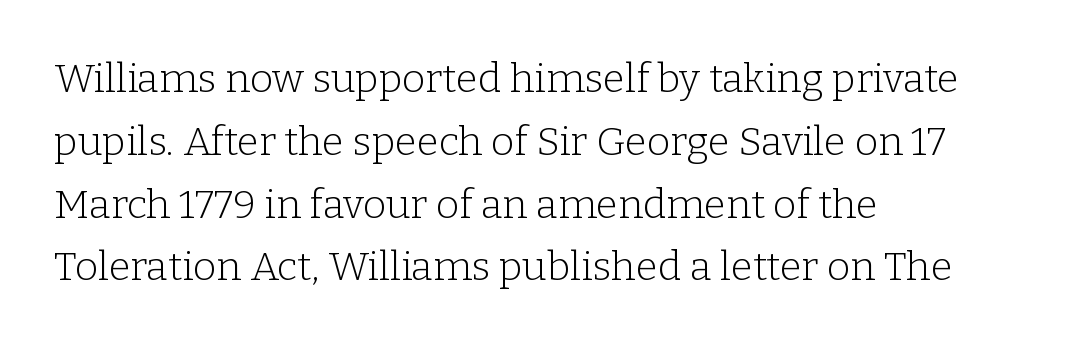
Q: Is the text bold? A: No.
Q: Is the text italic (slanted)? A: No, it is upright.
Q: Is the typeface a serif or a sans-serif typeface? A: Serif.
Q: Is the text underlined? A: No.
Q: How is the paragraph aligned? A: Left-aligned.
Q: Is the spacing between letters normal or unusually wide? A: Normal.
Q: Is the spacing between lines tight, normal or loose? A: Normal.
Q: Width (condensed, normal, or wide)? A: Normal.
Q: Stroke contrast? A: Low.
Q: x-height? A: Medium.
Q: Monospaced? A: No.
